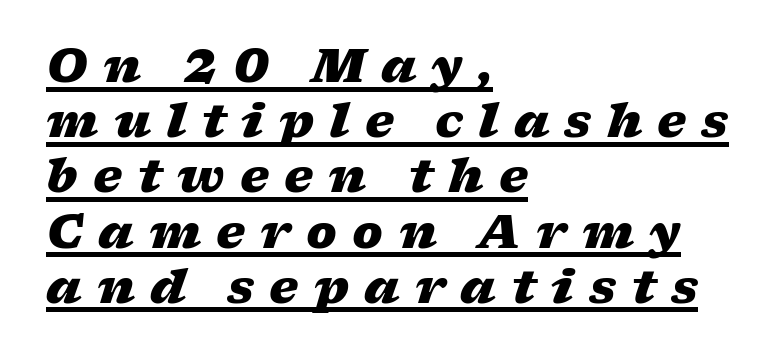
The image shows 46 px heavy, wide type, italic (leaning right); set left-aligned, line spacing 1.2x, unusually wide letter spacing (+0.33 em), underlined; low stroke contrast and a medium x-height.
